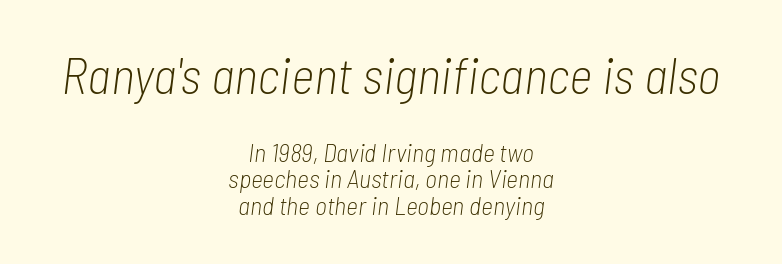
The image shows 51 px light, condensed type, italic (leaning right); set centered, tight line spacing (1.02x), normal letter spacing, not underlined; the first (top) block is 1.96x larger; low stroke contrast and a medium x-height.
